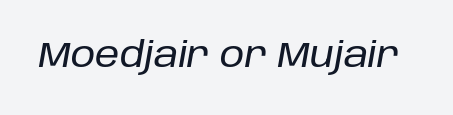
The image shows 35 px text type, italic (leaning right); set normal letter spacing, not underlined; low stroke contrast and a large x-height.
